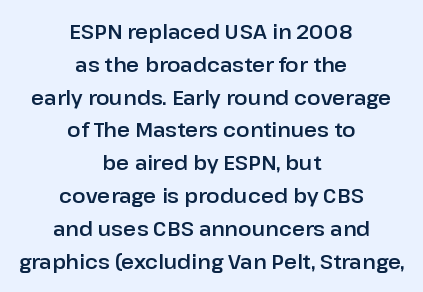
Q: Is the text italic (slanted)? A: No, it is upright.
Q: Is the text underlined? A: No.
Q: How is the paragraph aligned? A: Centered.
Q: Is the spacing between letters normal or unusually wide? A: Normal.
Q: Is the spacing between lines tight, normal or loose? A: Normal.
